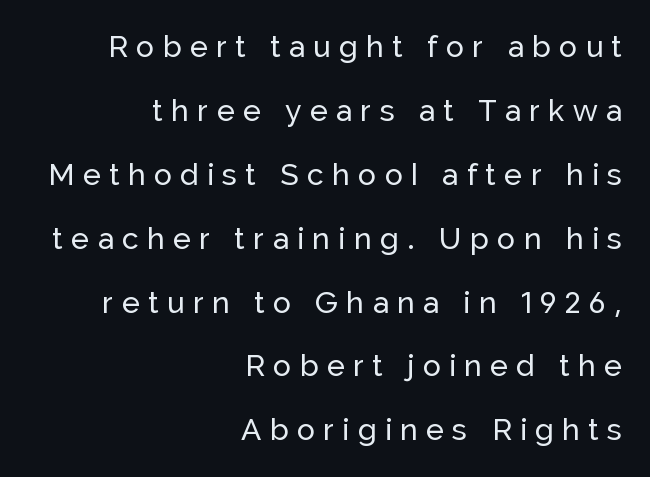
Q: Is the text italic (slanted)? A: No, it is upright.
Q: Is the typeface a serif or a sans-serif typeface? A: Sans-serif.
Q: Is the text underlined? A: No.
Q: How is the paragraph aligned? A: Right-aligned.
Q: Is the spacing between letters normal or unusually wide? A: Unusually wide.
Q: Is the spacing between lines tight, normal or loose? A: Loose.
Q: Width (condensed, normal, or wide)? A: Normal.
Q: Stroke contrast? A: Low.
Q: x-height? A: Medium.
Q: Monospaced? A: No.
